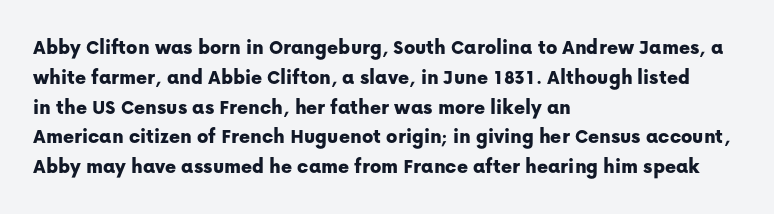
{"italic": "no", "underline": "no", "align": "left", "line_spacing": "normal", "line_spacing_ratio": 1.42, "letter_spacing": "normal", "letter_spacing_em": 0.0, "glyph_px": 21}
